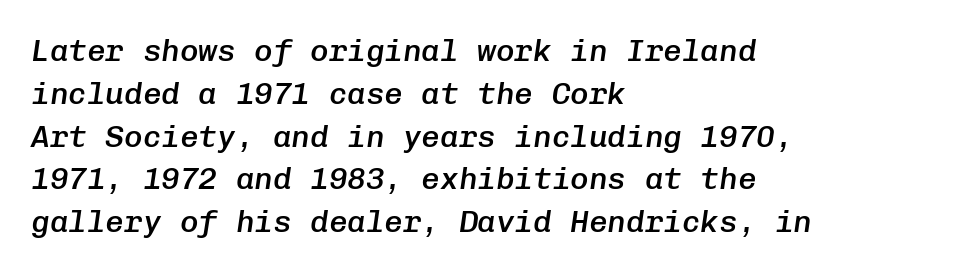
Q: Is the text bold? A: Semi-bold.
Q: Is the text italic (slanted)? A: Yes, it leans right by about 8 degrees.
Q: Is the text underlined? A: No.
Q: How is the paragraph aligned? A: Left-aligned.
Q: Is the spacing between letters normal or unusually wide? A: Normal.
Q: Is the spacing between lines tight, normal or loose? A: Normal.
Q: Width (condensed, normal, or wide)? A: Normal.
Q: Stroke contrast? A: Low.
Q: x-height? A: Medium.
Q: Monospaced? A: Yes.
